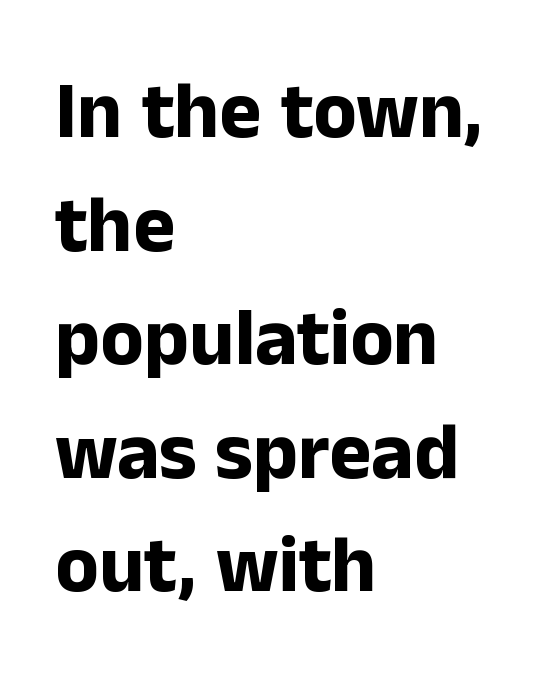
The image shows 80 px bold sans-serif type, upright; set left-aligned, normal line spacing (1.42x), normal letter spacing, not underlined; low stroke contrast and a medium x-height.
